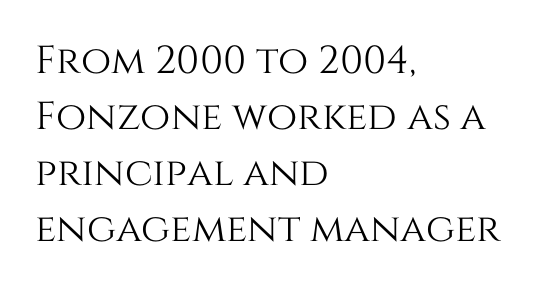
The image shows 39 px text type, upright; set left-aligned, normal line spacing (1.44x), normal letter spacing, not underlined; medium stroke contrast and a large x-height.
